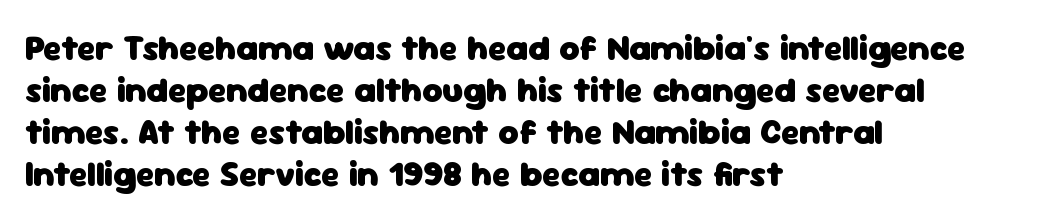
{"serif": "no", "italic": "no", "bold": "yes", "weight": "heavy", "width": "normal", "stroke_contrast": "low", "x_height": "medium", "monospaced": "no", "underline": "no", "align": "left", "line_spacing_ratio": 1.2, "letter_spacing": "normal", "letter_spacing_em": 0.0, "glyph_px": 35}
